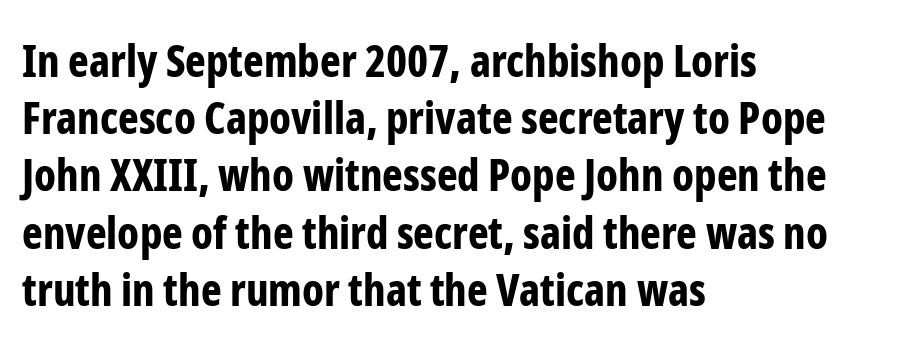
{"serif": "no", "italic": "no", "bold": "yes", "weight": "bold", "width": "condensed", "stroke_contrast": "low", "x_height": "medium", "monospaced": "no", "underline": "no", "align": "left", "line_spacing": "normal", "line_spacing_ratio": 1.3, "letter_spacing": "normal", "letter_spacing_em": 0.0, "glyph_px": 44}
